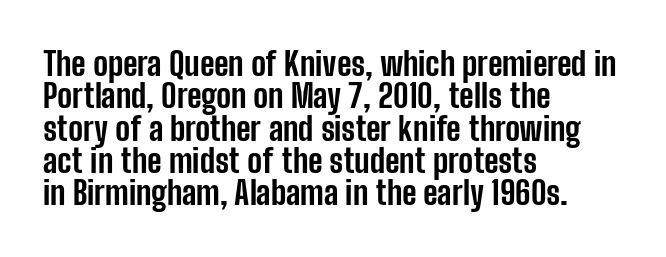
Q: Is the text bold? A: Yes.
Q: Is the text italic (slanted)? A: No, it is upright.
Q: Is the typeface a serif or a sans-serif typeface? A: Sans-serif.
Q: Is the text underlined? A: No.
Q: How is the paragraph aligned? A: Left-aligned.
Q: Is the spacing between letters normal or unusually wide? A: Normal.
Q: Is the spacing between lines tight, normal or loose? A: Tight.
Q: Width (condensed, normal, or wide)? A: Condensed.
Q: Stroke contrast? A: Low.
Q: x-height? A: Medium.
Q: Monospaced? A: No.
